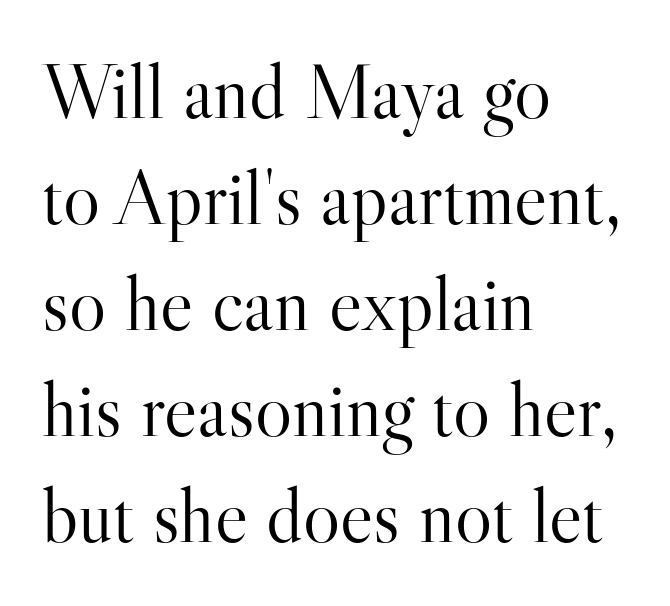
Vertical spacing — default. Letters rest on an invisible, unmarked baseline. Spacing verdict: proportional, widths tailored to each character. The passage shown is typeset with a serif family. The specimen reads as upright at a glance. Unbolded letterforms with no extra heft.
